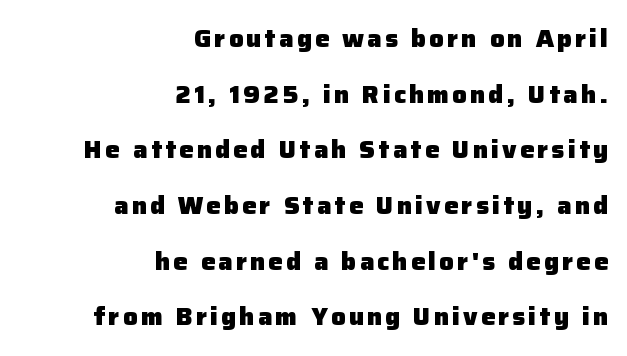
Does the leading feel generous? Absolutely, it's lavish. Do the letters lean? They stand straight. Letters rest on an invisible, unmarked baseline. Weight: bold. Line ends are locked; line starts wander.
